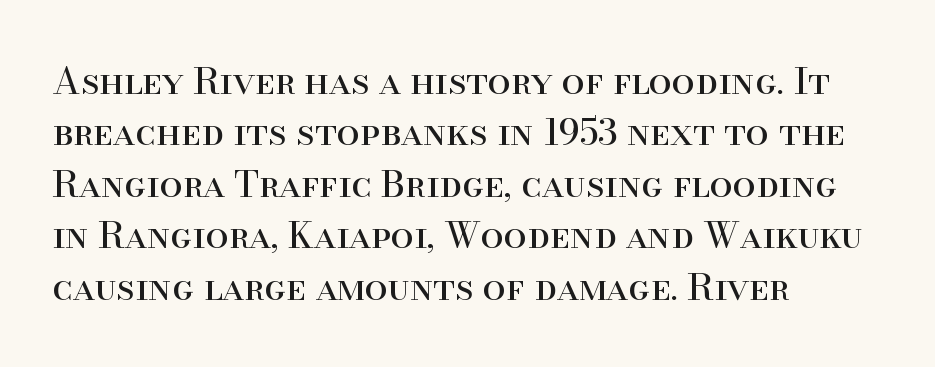
{"serif": "yes", "italic": "no", "bold": "no", "weight": "regular", "width": "normal", "stroke_contrast": "high", "x_height": "small", "monospaced": "no", "underline": "no", "align": "left", "line_spacing": "normal", "line_spacing_ratio": 1.39, "letter_spacing": "normal", "letter_spacing_em": 0.0, "glyph_px": 37}
